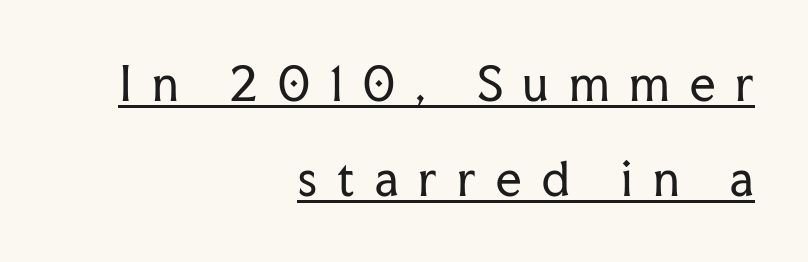
Q: Is the text bold? A: No.
Q: Is the text italic (slanted)? A: No, it is upright.
Q: Is the typeface a serif or a sans-serif typeface? A: Serif.
Q: Is the text underlined? A: Yes.
Q: How is the paragraph aligned? A: Right-aligned.
Q: Is the spacing between letters normal or unusually wide? A: Unusually wide.
Q: Is the spacing between lines tight, normal or loose? A: Loose.
Q: Width (condensed, normal, or wide)? A: Normal.
Q: Stroke contrast? A: Low.
Q: x-height? A: Medium.
Q: Monospaced? A: No.
